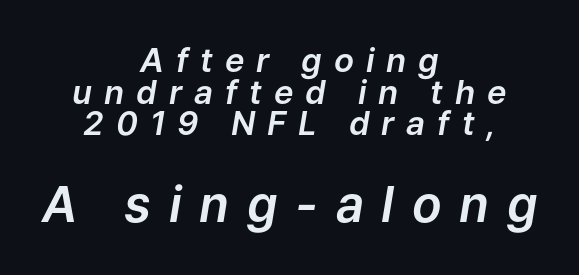
Here the designer chose a conventional face with non-uniform glyph widths. The space directly below the letters is spotless. Between these two stacked blocks, the lower one wins on size. A student would call this center alignment; a typographer would say set centered. There is plenty of visible air inserted between adjacent glyphs.
